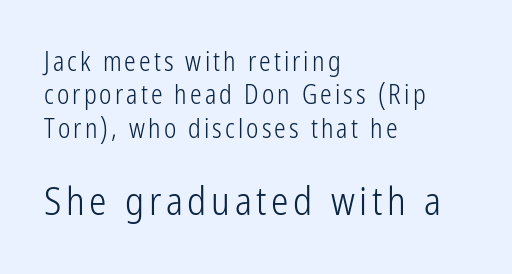
The passage shown is typed in a proportional face where columns would drift. Each letter's strokes conclude bluntly, with no projecting serifs. Type without underlining. Weight: not bold — regular or lighter. Does the lettering tilt? It doesn't — this is upright. The rendering anchors every line to the left-hand side.
